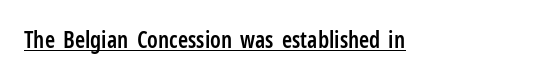
Q: Is the text bold? A: Semi-bold.
Q: Is the text italic (slanted)? A: No, it is upright.
Q: Is the text underlined? A: Yes.
Q: Is the spacing between letters normal or unusually wide? A: Normal.
